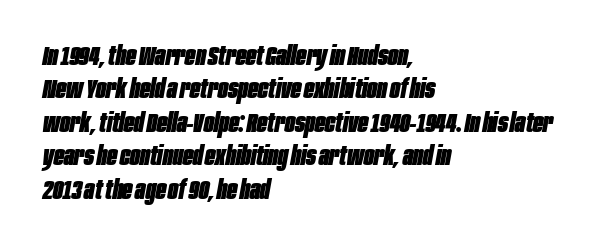
Q: Is the text bold? A: Yes.
Q: Is the text italic (slanted)? A: Yes, it leans right by about 10 degrees.
Q: Is the text underlined? A: No.
Q: How is the paragraph aligned? A: Left-aligned.
Q: Is the spacing between letters normal or unusually wide? A: Normal.
